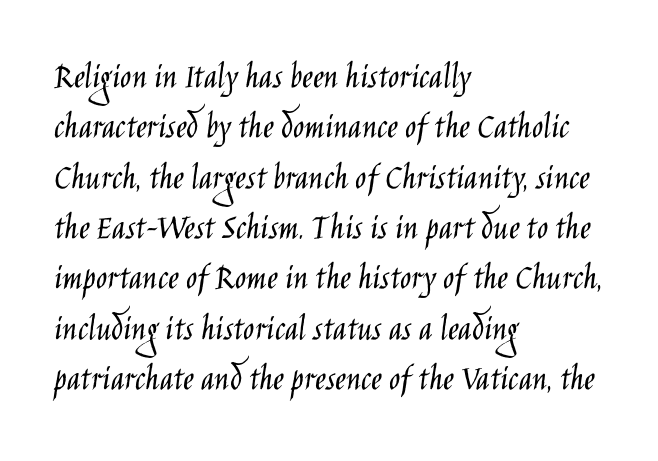
The image shows 37 px light, condensed sans-serif type; set left-aligned, normal line spacing (1.36x), normal letter spacing, not underlined; low stroke contrast and a large x-height.
